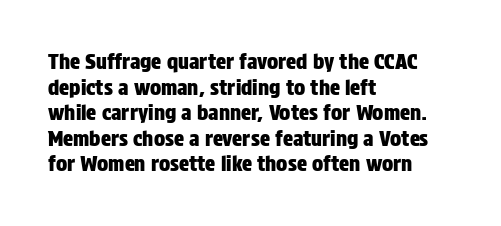
{"italic": "no", "underline": "no", "align": "left", "line_spacing_ratio": 1.22, "letter_spacing": "normal", "letter_spacing_em": 0.0, "glyph_px": 21}
